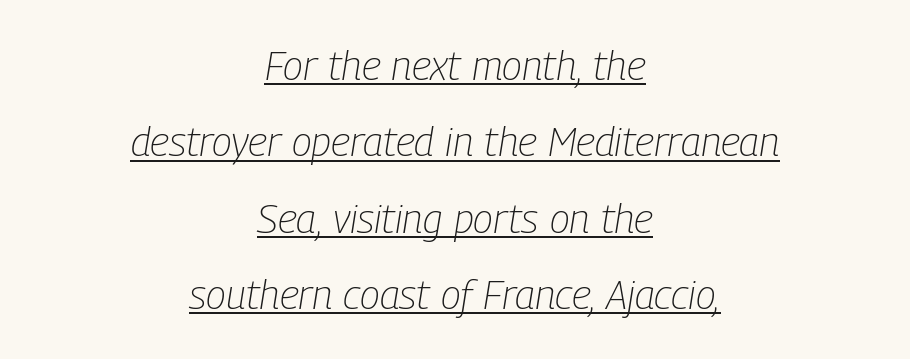
Counters stay open thanks to moderate or lighter strokes. Students, observe the line beneath the letters — that is underlining. These lines stack symmetrically, like a column narrowing and widening about its center. Note the varied advance widths — an 'i' is clearly narrower than an 'm'. Caption: standard tracking, unaltered. Is the type slanted? Yes — the strokes lean at a clear angle.
